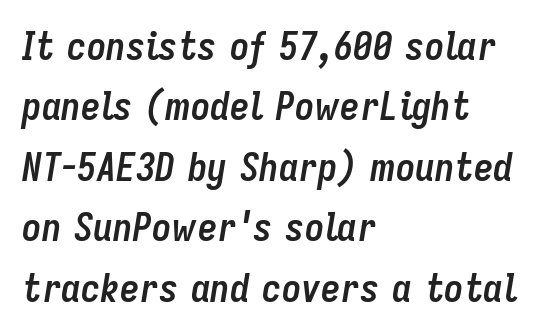
The image shows 39 px semibold, condensed type, italic (leaning right); set left-aligned, normal line spacing (1.55x), normal letter spacing, not underlined; low stroke contrast and a medium x-height.
